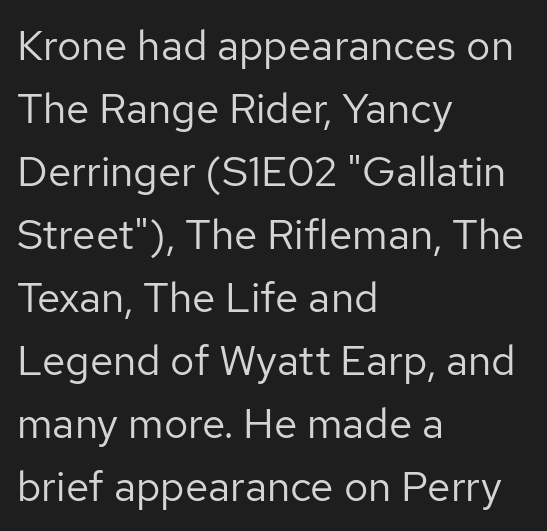
Q: Is the text bold? A: No.
Q: Is the text italic (slanted)? A: No, it is upright.
Q: Is the typeface a serif or a sans-serif typeface? A: Sans-serif.
Q: Is the text underlined? A: No.
Q: How is the paragraph aligned? A: Left-aligned.
Q: Is the spacing between letters normal or unusually wide? A: Normal.
Q: Is the spacing between lines tight, normal or loose? A: Normal.
Q: Width (condensed, normal, or wide)? A: Normal.
Q: Stroke contrast? A: Low.
Q: x-height? A: Medium.
Q: Monospaced? A: No.
